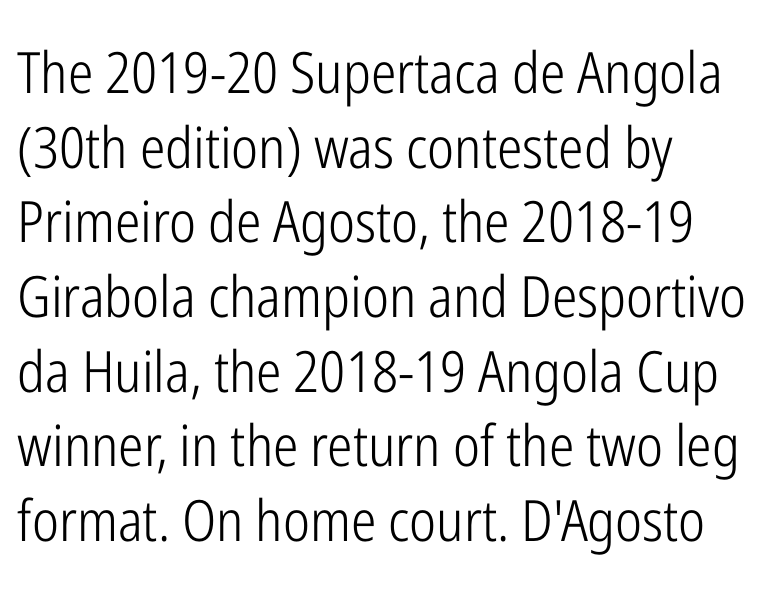
Do the letters lean? They stand straight. Inter-character spacing is left at the font's built-in metrics. Short and long lines alike share a common starting point at left. The letters look calm and open, with moderate or lighter stems.
